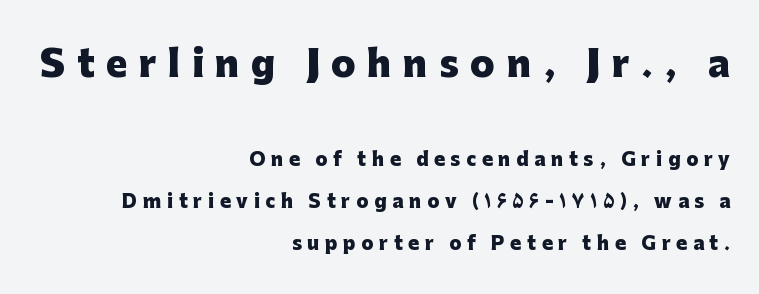
Q: Is the text bold? A: Yes.
Q: Is the text italic (slanted)? A: No, it is upright.
Q: Is the typeface a serif or a sans-serif typeface? A: Sans-serif.
Q: Is the text underlined? A: No.
Q: How is the paragraph aligned? A: Right-aligned.
Q: Is the spacing between letters normal or unusually wide? A: Unusually wide.
Q: Is the spacing between lines tight, normal or loose? A: Loose.
Q: Which block of text is set in a larger size, the first (top) or the second (bottom)? A: The first (top) one.
Q: Width (condensed, normal, or wide)? A: Normal.
Q: Stroke contrast? A: Low.
Q: x-height? A: Medium.
Q: Monospaced? A: No.
